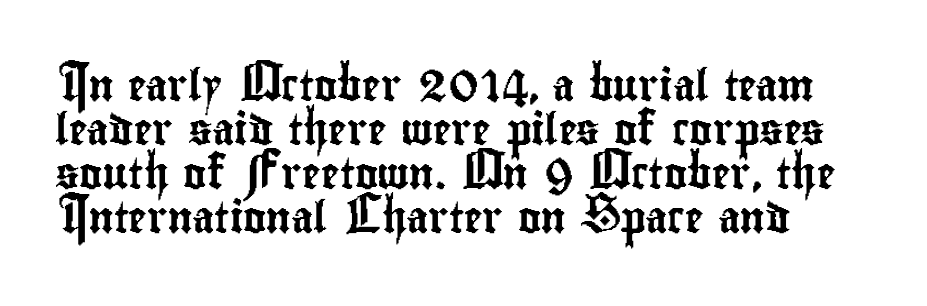
{"serif": "no", "italic": "no", "width": "condensed", "stroke_contrast": "low", "x_height": "small", "monospaced": "no", "underline": "no", "align": "left", "line_spacing": "normal", "line_spacing_ratio": 1.42, "letter_spacing": "normal", "letter_spacing_em": 0.0, "glyph_px": 31}
